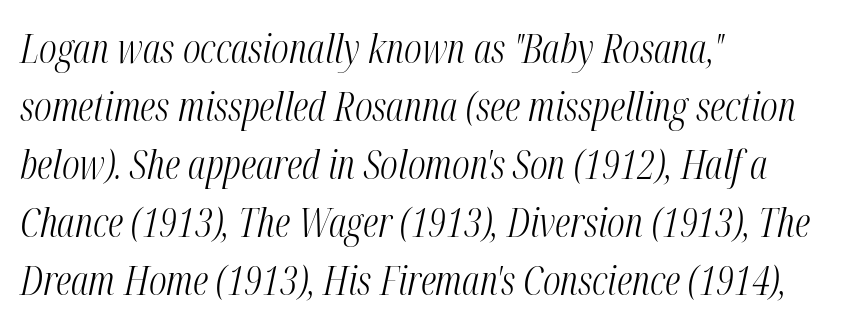
{"italic": "yes", "lean": "right", "slant_degrees": 12, "bold": "no", "weight": "light", "width": "condensed", "stroke_contrast": "medium", "x_height": "medium", "monospaced": "no", "underline": "no", "align": "left", "line_spacing": "normal", "line_spacing_ratio": 1.45, "letter_spacing": "normal", "letter_spacing_em": 0.0, "glyph_px": 40}
